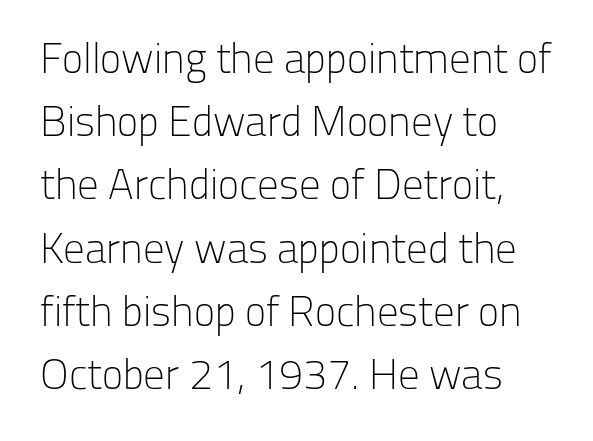
Q: Is the text bold? A: No.
Q: Is the text italic (slanted)? A: No, it is upright.
Q: Is the typeface a serif or a sans-serif typeface? A: Sans-serif.
Q: Is the text underlined? A: No.
Q: How is the paragraph aligned? A: Left-aligned.
Q: Is the spacing between letters normal or unusually wide? A: Normal.
Q: Is the spacing between lines tight, normal or loose? A: Normal.
Q: Width (condensed, normal, or wide)? A: Normal.
Q: Stroke contrast? A: Low.
Q: x-height? A: Medium.
Q: Monospaced? A: No.
